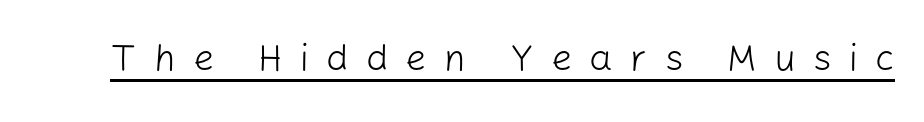
{"serif": "no", "italic": "no", "bold": "no", "weight": "light", "width": "normal", "stroke_contrast": "low", "x_height": "medium", "monospaced": "no", "underline": "yes", "letter_spacing": "wide", "letter_spacing_em": 0.47, "glyph_px": 37}
